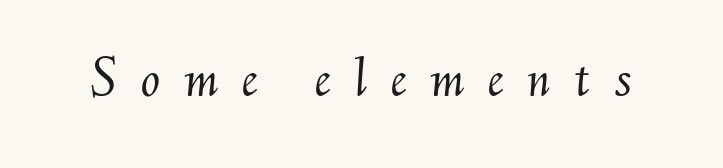
The image shows 57 px light type, italic (leaning right); set unusually wide letter spacing (+0.41 em), not underlined; medium stroke contrast and a small x-height.
